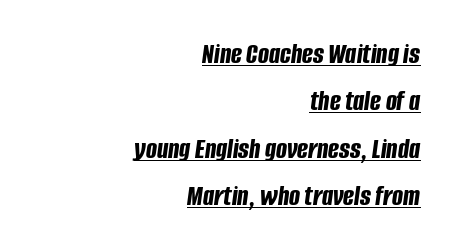
If you drew a ruler down the right edge, every line would touch it. Weight check: bold — yes, fully. Proportional: the letters do not fall into vertical columns. Leading matches the norm, producing a regular column. A baseline rule has been typeset under these characters. Tall strokes in this sample are angled rather than plumb.
